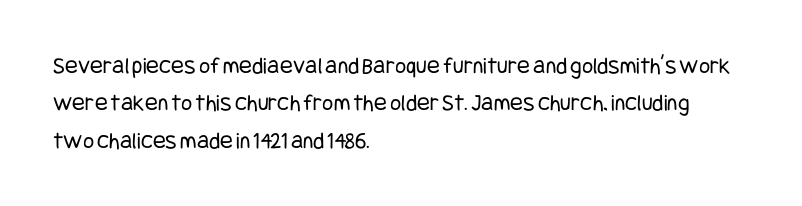
The image shows 24 px text type, upright; set left-aligned, normal line spacing (1.56x), normal letter spacing, not underlined.
